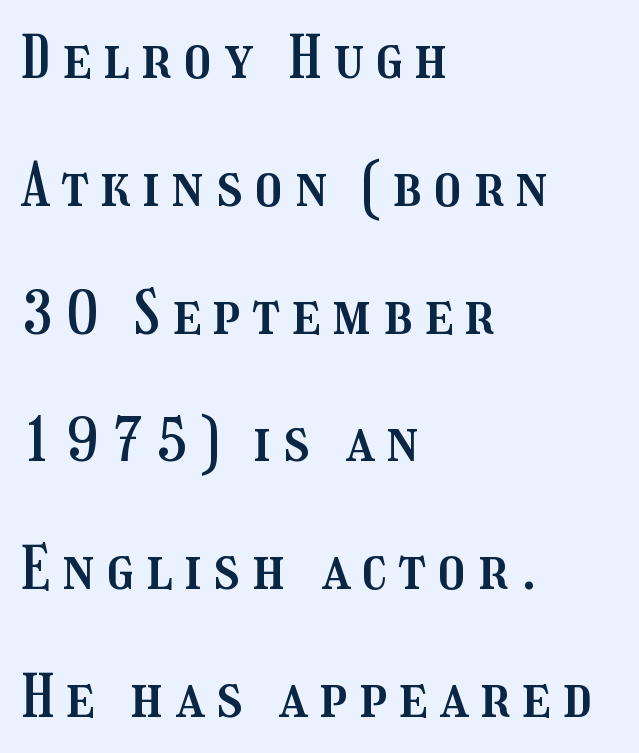
The image shows 60 px condensed type, upright; set left-aligned, loose line spacing (2.13x), unusually wide letter spacing (+0.21 em), not underlined; medium stroke contrast and a medium x-height.
